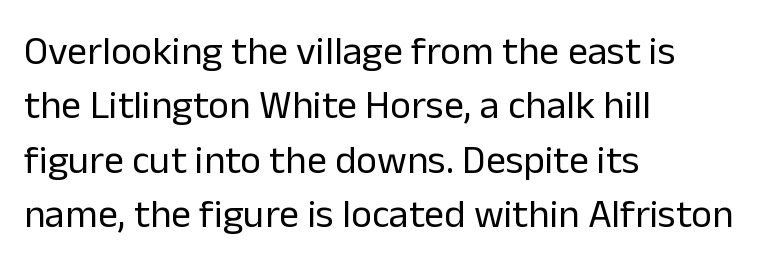
The lines sit at an ordinary, default distance from one another. The setting favours the left margin, as ordinary paragraphs usually do. Upright lettering throughout. Nothing unusual about the tracking: characters are spaced as the font intends. Here the designer chose a conventional face with non-uniform glyph widths.
